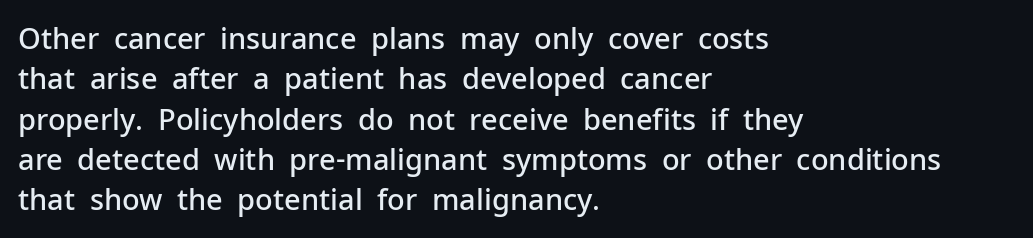
Rendered with straight, roman letterforms. Bare-footed words on every line. How would I describe the line gaps? Plain and ordinary. Here the glyphs are tracked normally, forming tight word shapes. Weight: semibold (demi).
